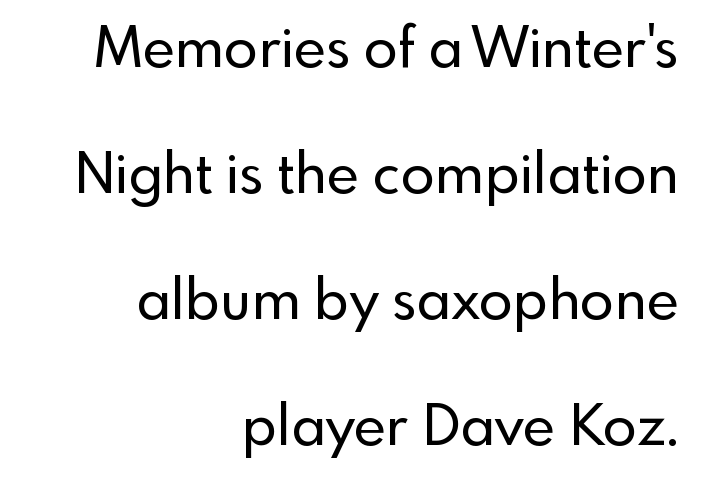
Q: Is the text italic (slanted)? A: No, it is upright.
Q: Is the typeface a serif or a sans-serif typeface? A: Sans-serif.
Q: Is the text underlined? A: No.
Q: How is the paragraph aligned? A: Right-aligned.
Q: Is the spacing between letters normal or unusually wide? A: Normal.
Q: Is the spacing between lines tight, normal or loose? A: Loose.
Q: Width (condensed, normal, or wide)? A: Normal.
Q: x-height? A: Small.
Q: Monospaced? A: No.
